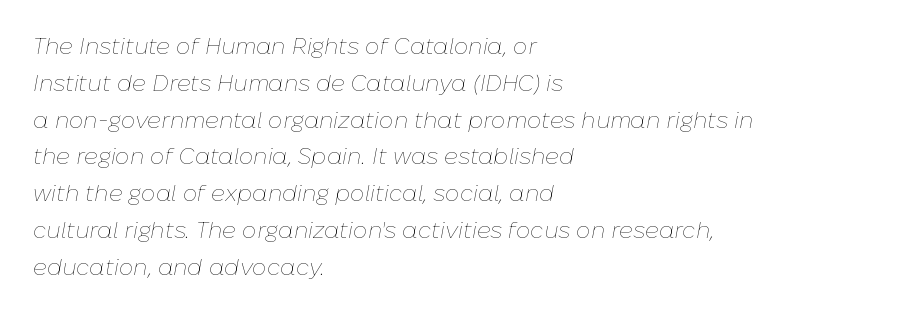
The image shows 23 px text type, italic (leaning right); set left-aligned, normal line spacing (1.6x), normal letter spacing, not underlined.
